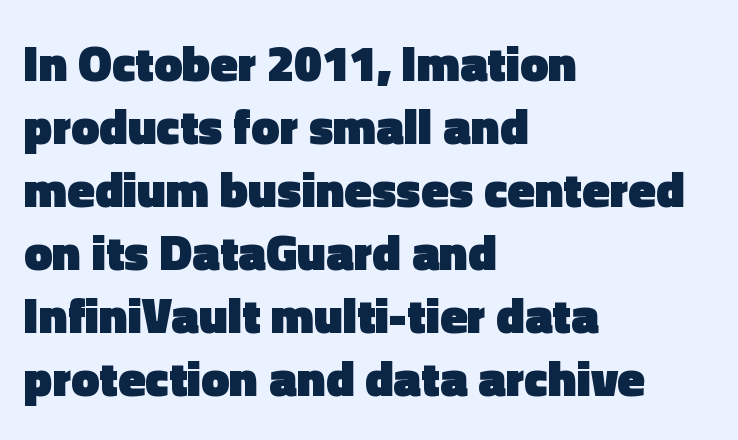
{"serif": "no", "italic": "no", "bold": "yes", "weight": "heavy", "width": "normal", "x_height": "medium", "monospaced": "no", "underline": "no", "align": "left", "line_spacing": "normal", "line_spacing_ratio": 1.26, "letter_spacing": "normal", "letter_spacing_em": 0.0, "glyph_px": 50}
